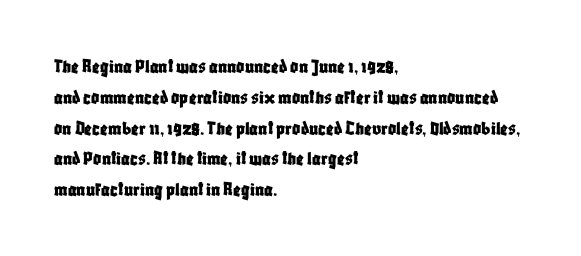
The image shows 20 px text type, upright; set left-aligned, normal line spacing (1.54x), normal letter spacing, not underlined.
